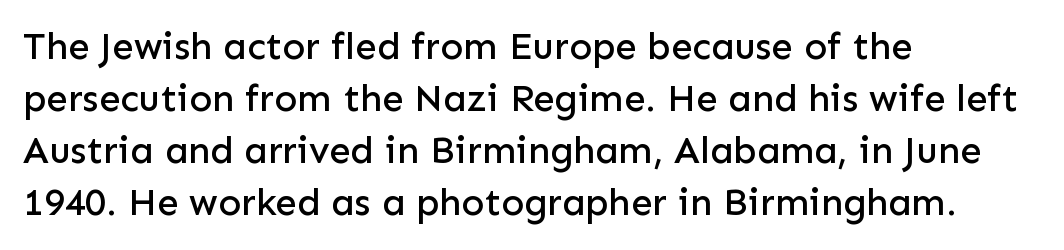
Q: Is the text italic (slanted)? A: No, it is upright.
Q: Is the typeface a serif or a sans-serif typeface? A: Sans-serif.
Q: Is the text underlined? A: No.
Q: How is the paragraph aligned? A: Left-aligned.
Q: Is the spacing between letters normal or unusually wide? A: Normal.
Q: Is the spacing between lines tight, normal or loose? A: Normal.
Q: Width (condensed, normal, or wide)? A: Normal.
Q: Stroke contrast? A: Low.
Q: x-height? A: Medium.
Q: Monospaced? A: No.
